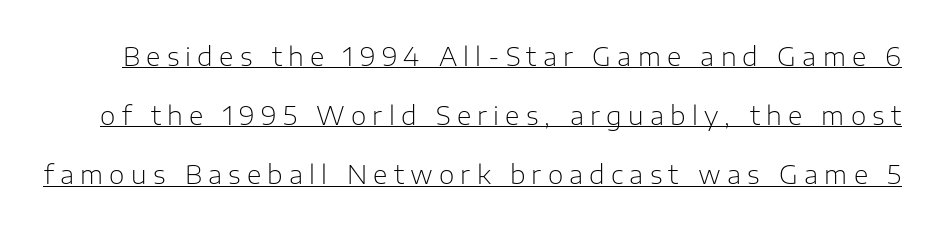
Q: Is the text bold? A: No.
Q: Is the text italic (slanted)? A: No, it is upright.
Q: Is the text underlined? A: Yes.
Q: Is the spacing between letters normal or unusually wide? A: Unusually wide.
Q: Is the spacing between lines tight, normal or loose? A: Loose.
